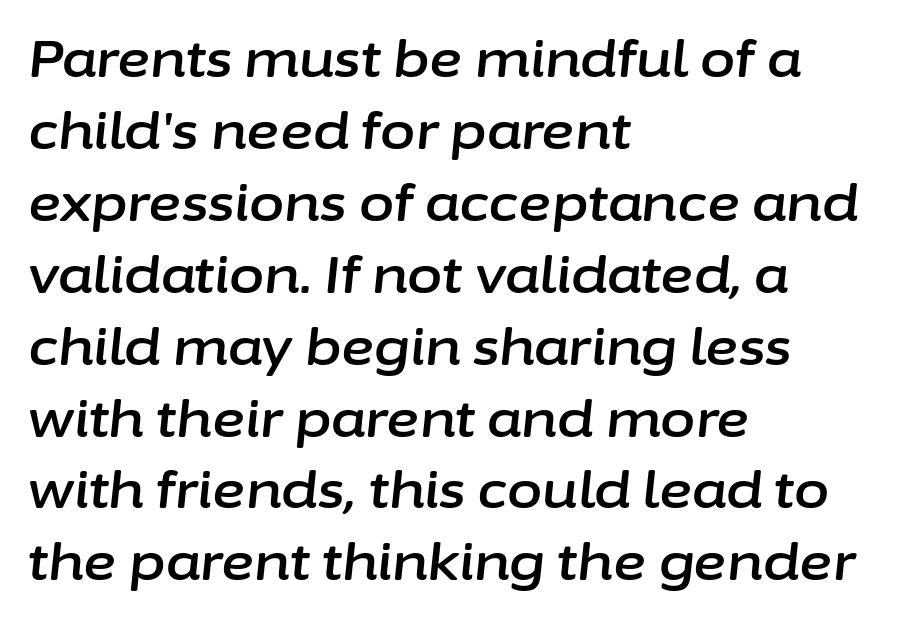
{"italic": "yes", "lean": "right", "slant_degrees": 6, "width": "normal", "stroke_contrast": "low", "x_height": "medium", "monospaced": "no", "underline": "no", "align": "left", "line_spacing": "normal", "line_spacing_ratio": 1.41, "letter_spacing": "normal", "letter_spacing_em": 0.0, "glyph_px": 51}
